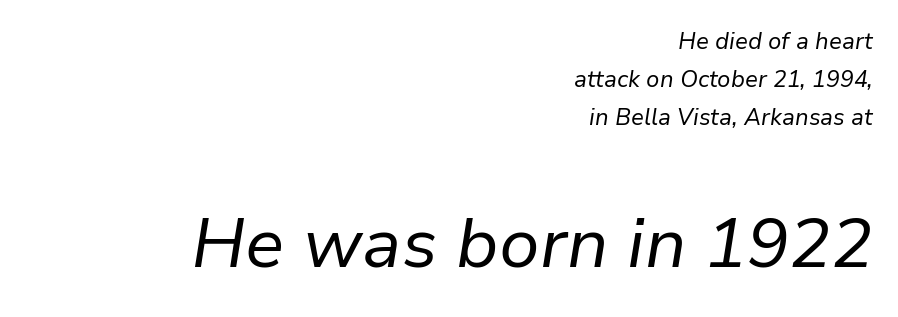
The image shows 70 px regular-weight type, italic (leaning right); set right-aligned, normal line spacing (1.66x), normal letter spacing, not underlined; the second (bottom) block is 3.04x larger; low stroke contrast and a medium x-height.
